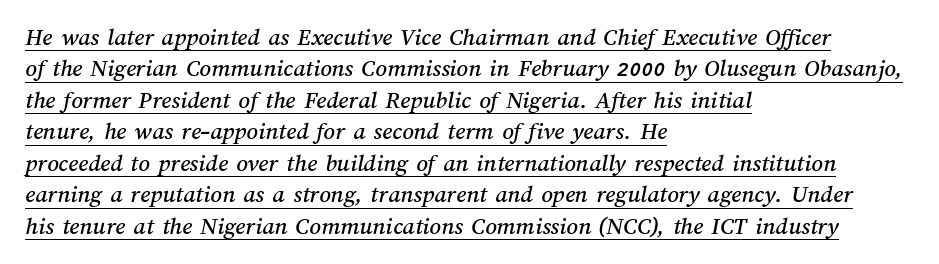
Where is the straight margin? On the left. Normally led — the rows are evenly, conventionally spaced. The lettering is marked with a stroke running underneath it. The horizontal fit of the characters is conventional and even.
